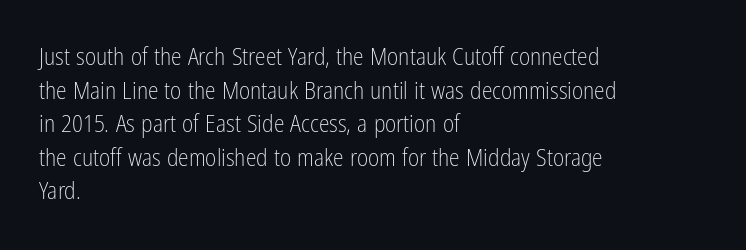
The image shows 24 px text type, upright; set left-aligned, normal line spacing (1.4x), normal letter spacing, not underlined.
